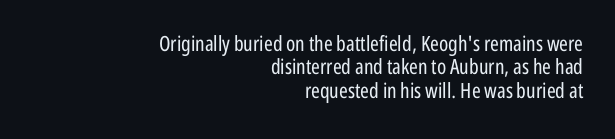
The image shows 21 px text type, upright; set right-aligned, tight line spacing (1.11x), normal letter spacing, not underlined.
